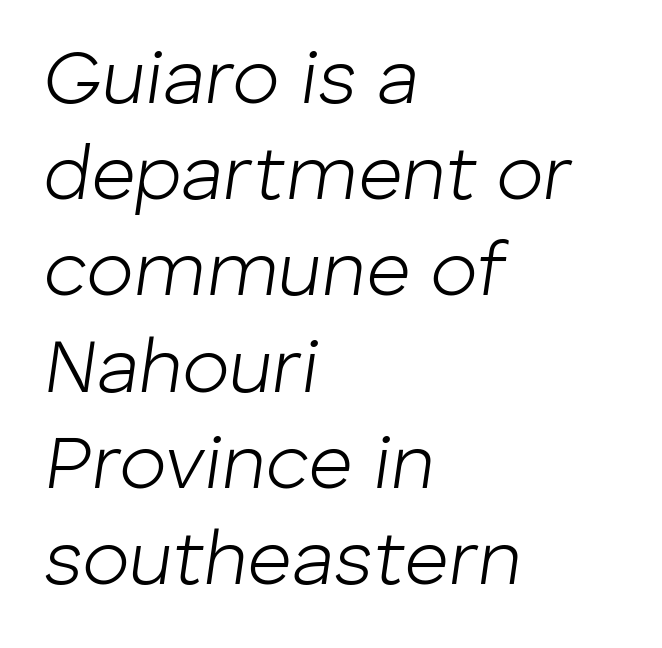
{"italic": "yes", "lean": "right", "slant_degrees": 8, "bold": "no", "weight": "light", "width": "normal", "stroke_contrast": "low", "x_height": "medium", "monospaced": "no", "underline": "no", "align": "left", "line_spacing": "normal", "line_spacing_ratio": 1.25, "letter_spacing": "normal", "letter_spacing_em": 0.0, "glyph_px": 77}
